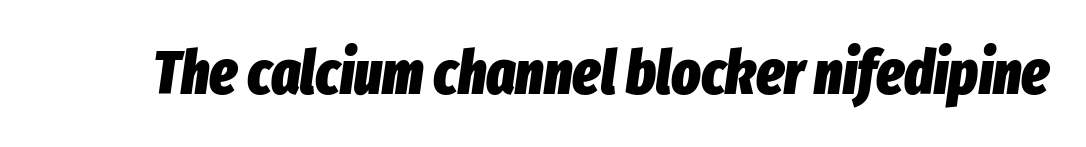
Is this a fixed-width face? No — the glyphs have proportional, varying widths. Only glyphs here, with clear space below each row. You can tell it's italic because the verticals aren't actually vertical. I'd describe the lettering as bold — thick and assertive. In terms of letterspacing, this is plain default setting.
